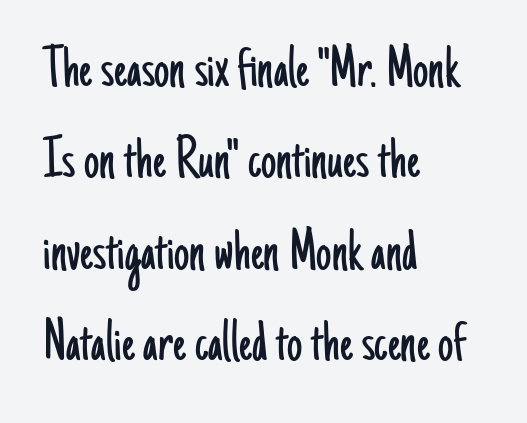
The image shows 61 px light, condensed sans-serif type, upright; set left-aligned, normal line spacing (1.5x), normal letter spacing, not underlined; low stroke contrast and a small x-height.
